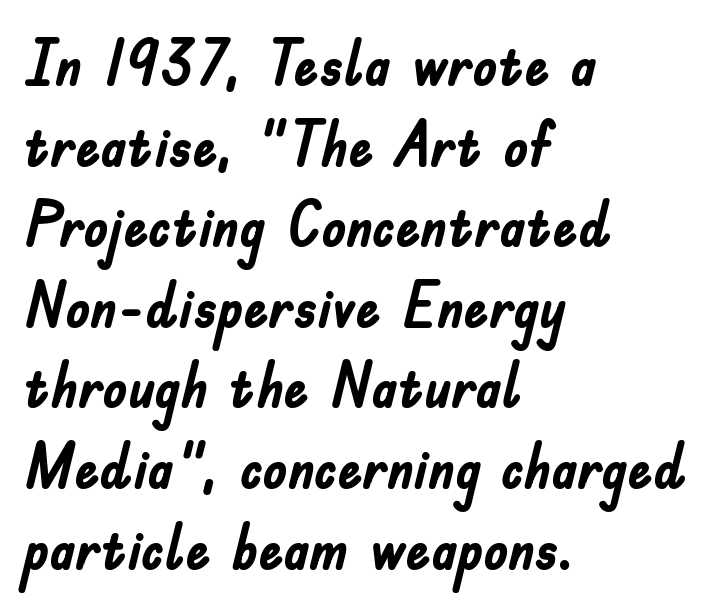
{"serif": "no", "bold": "yes", "weight": "semibold", "width": "condensed", "stroke_contrast": "low", "x_height": "small", "monospaced": "no", "underline": "no", "align": "left", "line_spacing": "normal", "line_spacing_ratio": 1.3, "letter_spacing": "normal", "letter_spacing_em": 0.0, "glyph_px": 62}
